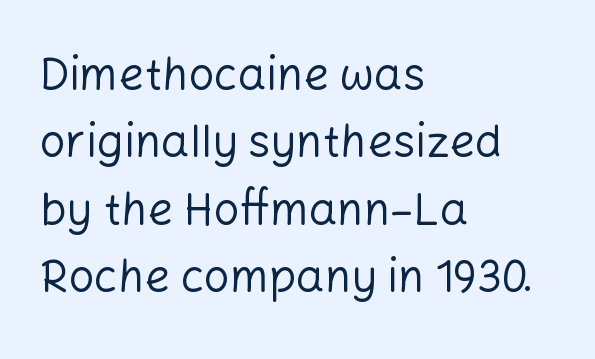
Q: Is the text bold? A: No.
Q: Is the text italic (slanted)? A: No, it is upright.
Q: Is the typeface a serif or a sans-serif typeface? A: Sans-serif.
Q: Is the text underlined? A: No.
Q: How is the paragraph aligned? A: Left-aligned.
Q: Is the spacing between letters normal or unusually wide? A: Normal.
Q: Is the spacing between lines tight, normal or loose? A: Normal.
Q: Width (condensed, normal, or wide)? A: Normal.
Q: Stroke contrast? A: Low.
Q: x-height? A: Medium.
Q: Monospaced? A: No.
